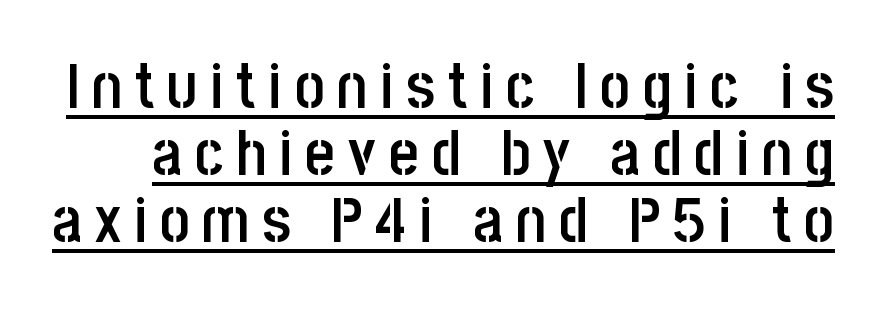
{"serif": "no", "italic": "no", "bold": "semi", "weight": "semibold", "width": "condensed", "stroke_contrast": "low", "x_height": "large", "monospaced": "no", "underline": "yes", "line_spacing": "tight", "line_spacing_ratio": 1.05, "letter_spacing": "wide", "letter_spacing_em": 0.2, "glyph_px": 64}
